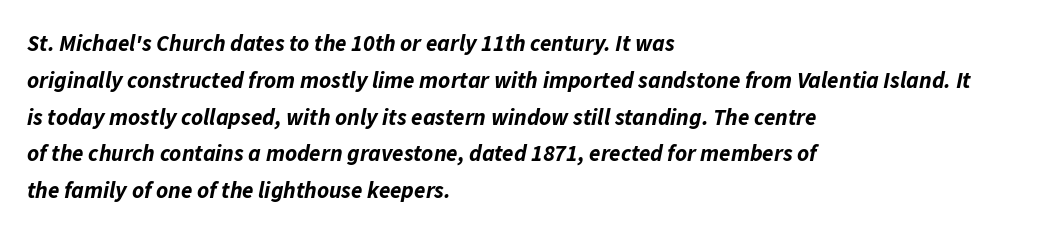
The image shows 23 px bold type, italic (leaning right); set left-aligned, normal line spacing (1.6x), normal letter spacing, not underlined.
